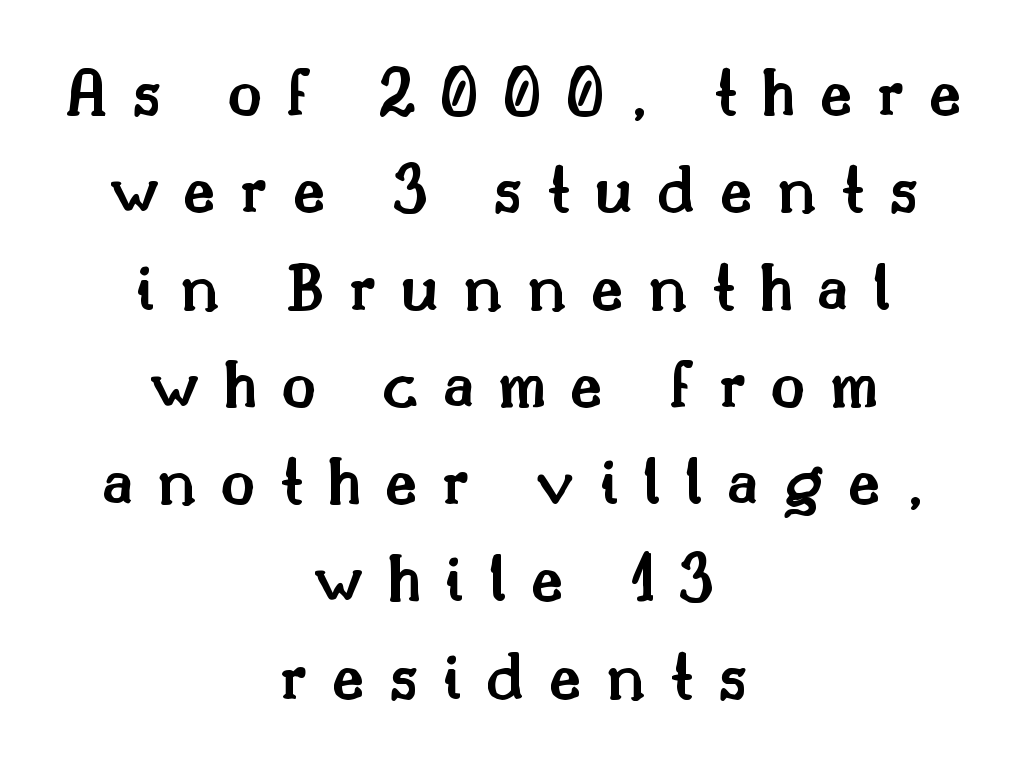
The image shows 71 px semibold serif type, upright; set centered, normal line spacing (1.37x), unusually wide letter spacing (+0.34 em), not underlined; medium stroke contrast and a small x-height.
